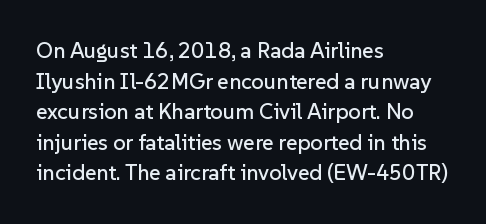
If you drew a line through each stem, it would be perfectly vertical. Honestly, the letter spacing is just normal — you wouldn't notice it. The words here are not underlined. Notice how the passage keeps a crisp vertical edge on the left only. Interline gaps are of average width in this sample.
